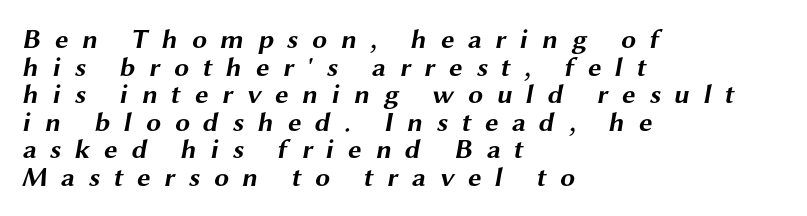
Weight: bold. Does the leading feel generous? Not at all — it's pinched. Glance below the letters and you will spot only blank space. Does extra space separate the letters? Yes, quite a lot of it. Teacher's note: observe the even left margin — that is flush-left alignment.
